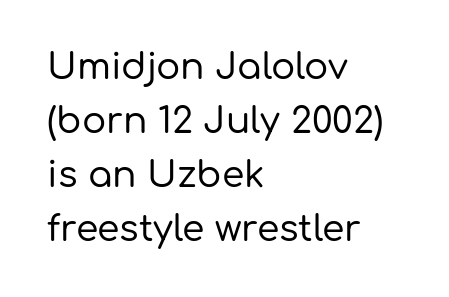
The image shows 36 px sans-serif type, upright; set left-aligned, normal line spacing (1.5x), normal letter spacing, not underlined; low stroke contrast and a medium x-height.
